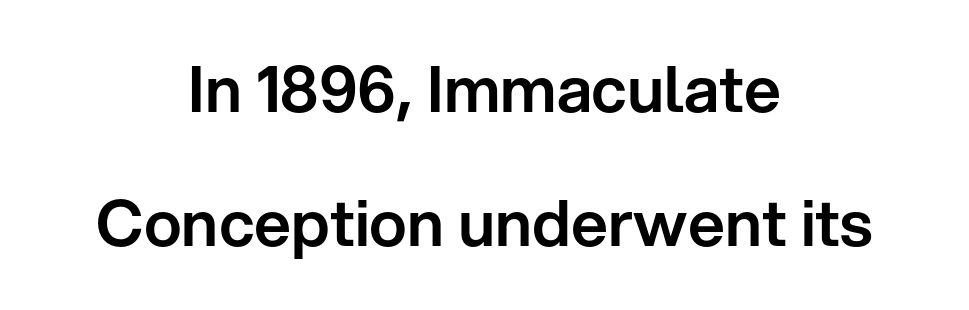
The image shows 64 px sans-serif type, upright; set centered, loose line spacing (2.1x), normal letter spacing, not underlined; low stroke contrast and a medium x-height.
